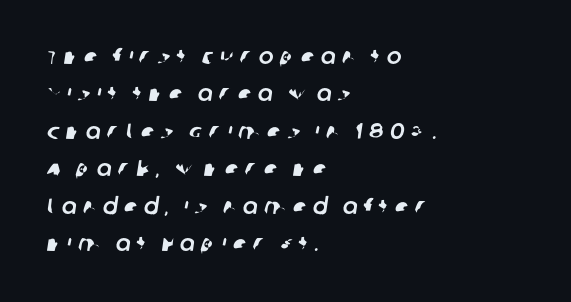
Q: Is the text underlined? A: No.
Q: How is the paragraph aligned? A: Left-aligned.
Q: Is the spacing between letters normal or unusually wide? A: Unusually wide.
Q: Is the spacing between lines tight, normal or loose? A: Normal.
